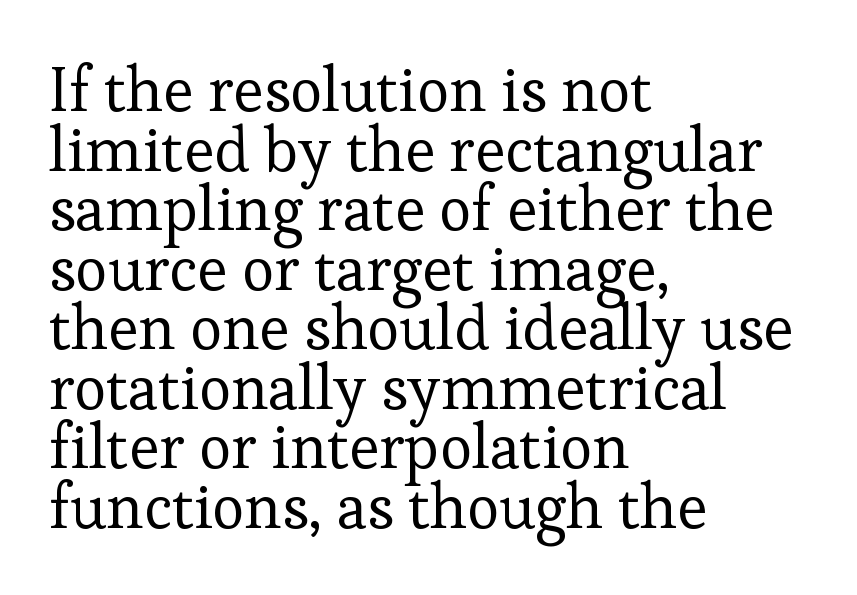
{"serif": "yes", "italic": "no", "bold": "no", "weight": "regular", "width": "normal", "stroke_contrast": "low", "x_height": "medium", "monospaced": "no", "underline": "no", "align": "left", "line_spacing": "tight", "line_spacing_ratio": 0.96, "letter_spacing": "normal", "letter_spacing_em": 0.0, "glyph_px": 62}
